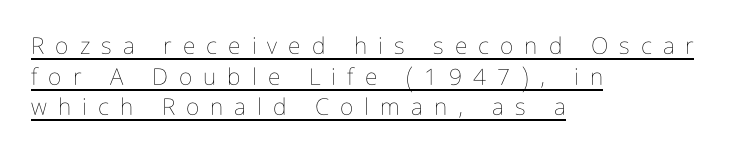
The image shows 23 px text type, upright; set left-aligned, normal line spacing (1.33x), unusually wide letter spacing (+0.48 em), underlined.
